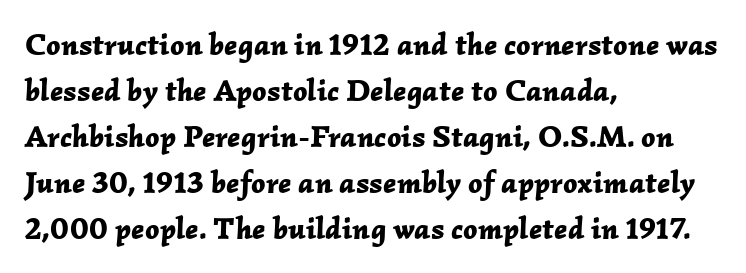
The image shows 31 px bold type, italic (leaning right); set left-aligned, normal line spacing (1.48x), normal letter spacing, not underlined; low stroke contrast and a medium x-height.
